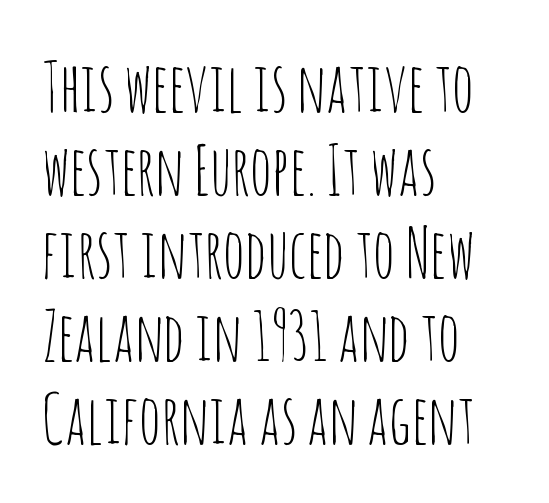
The image shows 68 px thin, condensed sans-serif type, upright; set left-aligned, line spacing 1.22x, normal letter spacing, not underlined; low stroke contrast and a large x-height.
